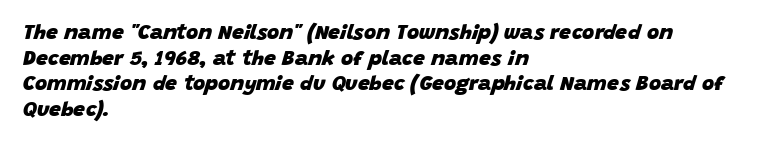
The image shows 21 px bold type, italic (leaning right); set left-aligned, line spacing 1.22x, normal letter spacing, not underlined.
